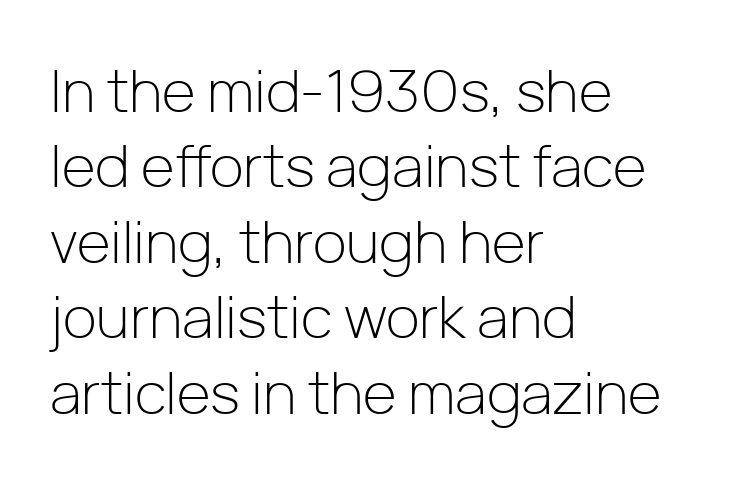
Just letters on the line, the space beneath them empty. The lines are quadded left. The typesetting does not lean heavy: it is not bold. It's the straight-up-and-down kind of type.
